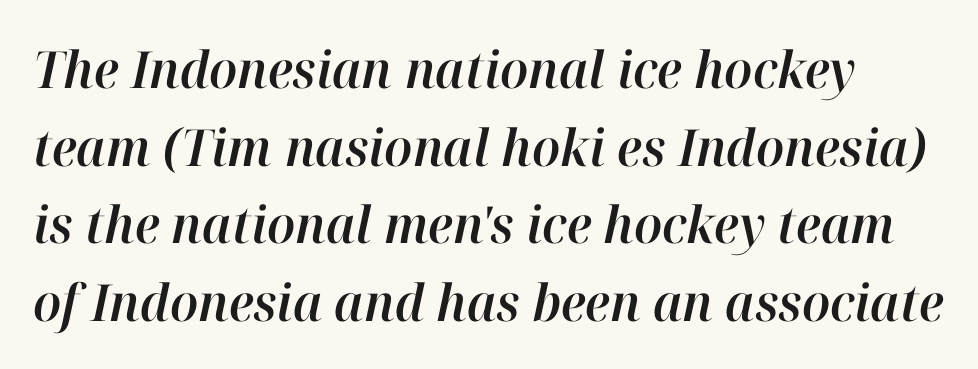
Q: Is the text italic (slanted)? A: Yes, it leans right by about 12 degrees.
Q: Is the text underlined? A: No.
Q: Is the spacing between letters normal or unusually wide? A: Normal.
Q: Is the spacing between lines tight, normal or loose? A: Normal.
Q: Width (condensed, normal, or wide)? A: Normal.
Q: Stroke contrast? A: High.
Q: x-height? A: Medium.
Q: Monospaced? A: No.
